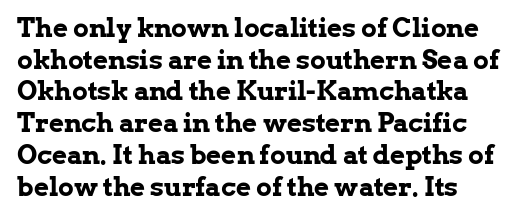
The image shows 26 px bold type, upright; set line spacing 1.22x, normal letter spacing, not underlined.
